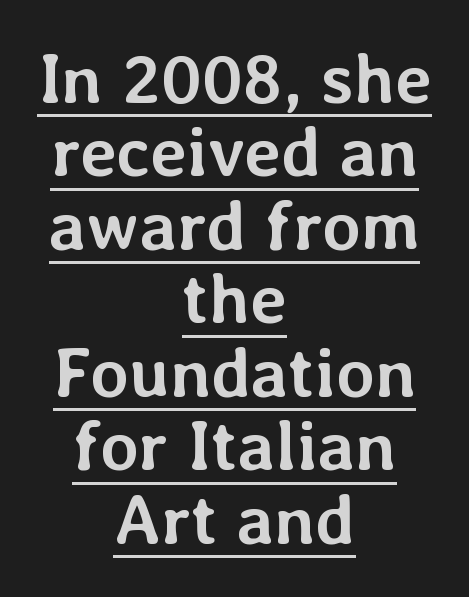
Q: Is the text bold? A: Yes.
Q: Is the text italic (slanted)? A: No, it is upright.
Q: Is the text underlined? A: Yes.
Q: How is the paragraph aligned? A: Centered.
Q: Is the spacing between letters normal or unusually wide? A: Normal.
Q: Is the spacing between lines tight, normal or loose? A: Tight.
Q: Width (condensed, normal, or wide)? A: Normal.
Q: Stroke contrast? A: Low.
Q: x-height? A: Medium.
Q: Monospaced? A: No.
